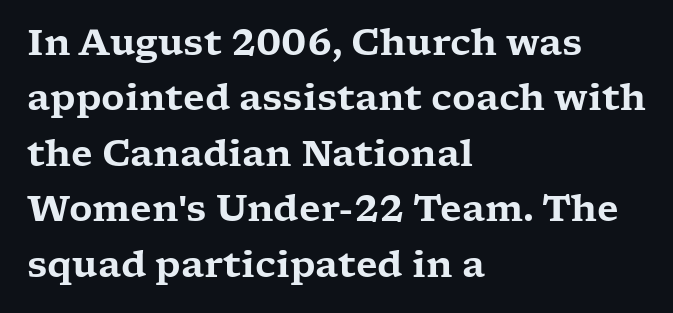
Regarding serifs, this sample has them. The letters stand straight up with perfectly vertical stems. The line texture is even and compact thanks to regular tracking. Unmarked baselines from the first word to the last. Each line starts at the same left margin while the right side varies.
